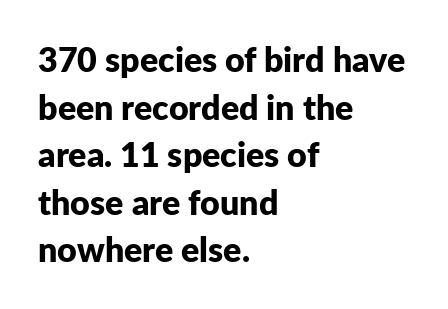
The image shows 34 px bold sans-serif type, upright; set left-aligned, normal line spacing (1.4x), normal letter spacing, not underlined; low stroke contrast and a medium x-height.
